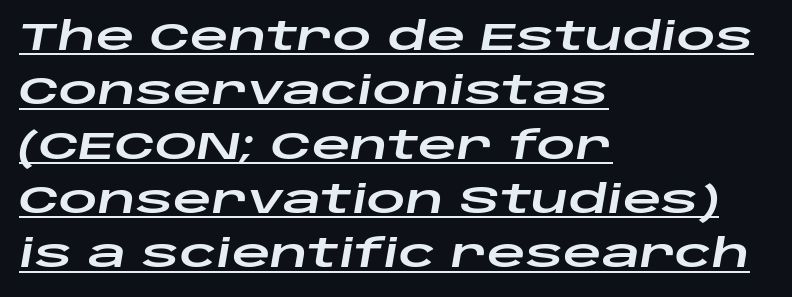
Q: Is the text italic (slanted)? A: Yes, it leans right by about 10 degrees.
Q: Is the text underlined? A: Yes.
Q: How is the paragraph aligned? A: Left-aligned.
Q: Is the spacing between letters normal or unusually wide? A: Normal.
Q: Is the spacing between lines tight, normal or loose? A: Normal.
Q: Width (condensed, normal, or wide)? A: Wide.
Q: Stroke contrast? A: Low.
Q: x-height? A: Large.
Q: Monospaced? A: No.
